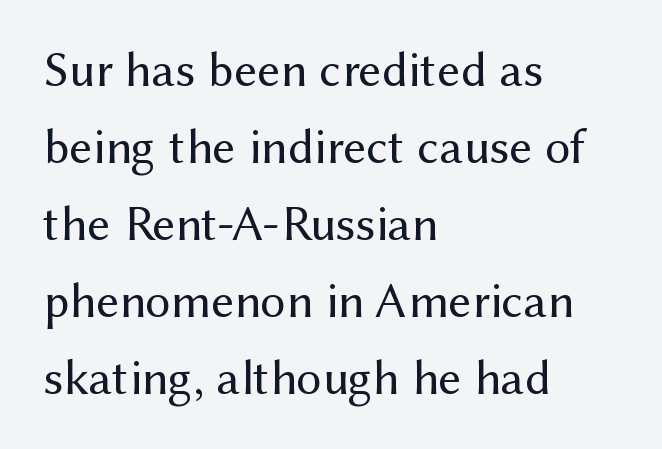
{"serif": "no", "italic": "no", "bold": "no", "weight": "regular", "width": "normal", "stroke_contrast": "medium", "x_height": "medium", "monospaced": "no", "underline": "no", "align": "left", "line_spacing": "normal", "line_spacing_ratio": 1.54, "letter_spacing": "normal", "letter_spacing_em": 0.0, "glyph_px": 50}
